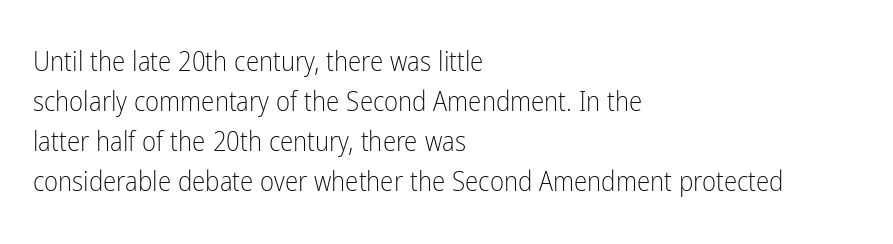
The image shows 27 px text type, upright; set left-aligned, normal line spacing (1.48x), normal letter spacing, not underlined.
